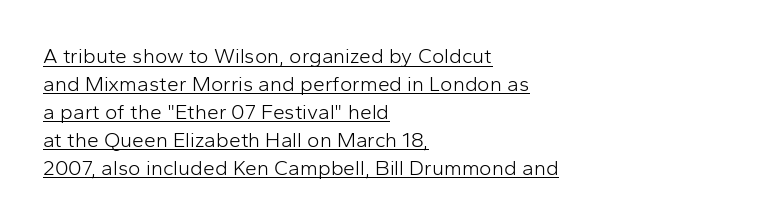
Q: Is the text bold? A: No.
Q: Is the text italic (slanted)? A: No, it is upright.
Q: Is the text underlined? A: Yes.
Q: How is the paragraph aligned? A: Left-aligned.
Q: Is the spacing between letters normal or unusually wide? A: Normal.
Q: Is the spacing between lines tight, normal or loose? A: Normal.
